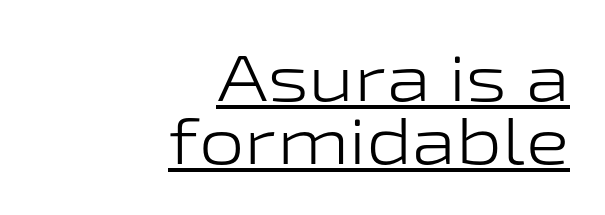
{"serif": "no", "italic": "no", "bold": "no", "weight": "light", "width": "wide", "stroke_contrast": "low", "x_height": "medium", "monospaced": "no", "underline": "yes", "align": "right", "line_spacing": "tight", "line_spacing_ratio": 0.97, "letter_spacing": "normal", "letter_spacing_em": 0.0, "glyph_px": 65}
